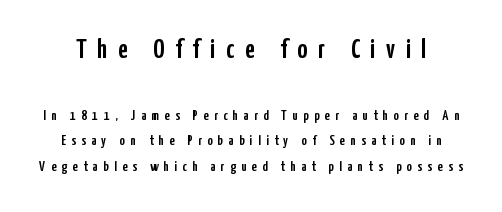
{"italic": "no", "underline": "no", "line_spacing_ratio": 1.82, "letter_spacing": "wide", "letter_spacing_em": 0.4, "larger_block": "first", "size_ratio": 1.93, "glyph_px": 27}
